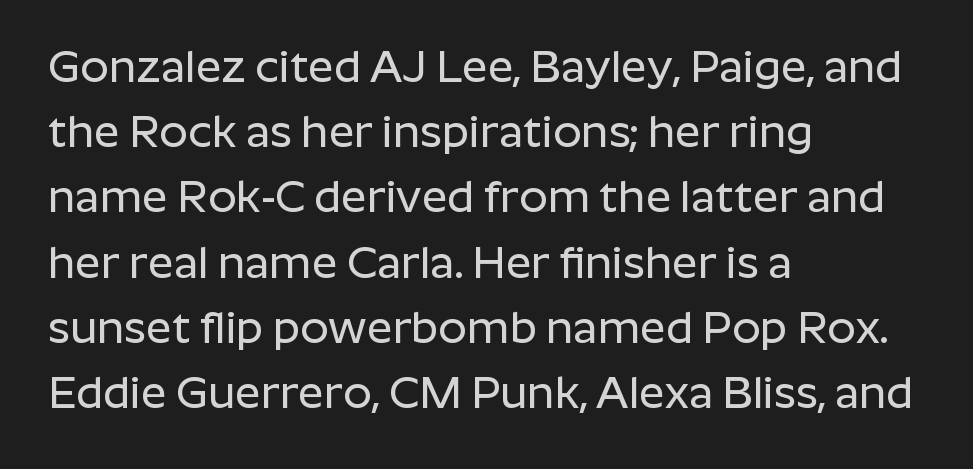
{"serif": "no", "italic": "no", "width": "normal", "stroke_contrast": "low", "x_height": "medium", "monospaced": "no", "underline": "no", "align": "left", "line_spacing": "normal", "line_spacing_ratio": 1.45, "letter_spacing": "normal", "letter_spacing_em": 0.0, "glyph_px": 45}
